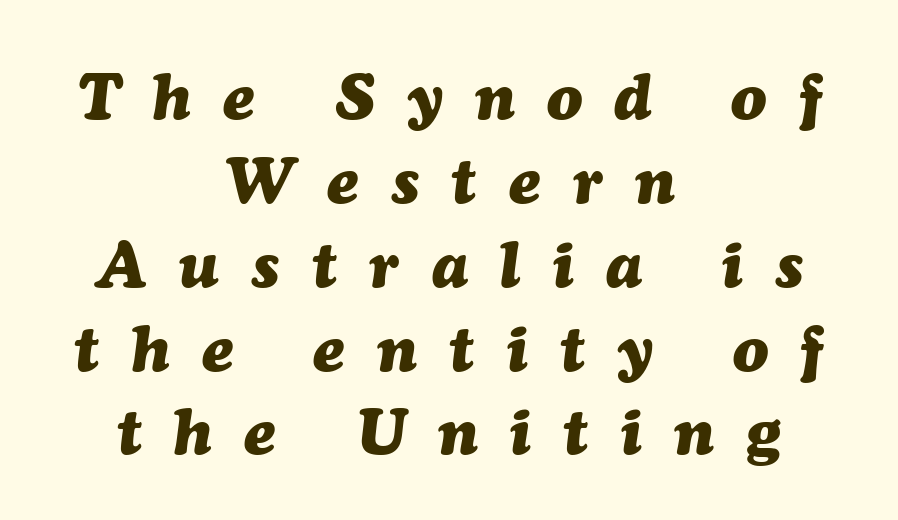
{"italic": "yes", "lean": "right", "slant_degrees": 7, "bold": "yes", "weight": "heavy", "width": "normal", "stroke_contrast": "medium", "x_height": "medium", "monospaced": "no", "underline": "no", "align": "center", "line_spacing": "normal", "line_spacing_ratio": 1.29, "letter_spacing": "wide", "letter_spacing_em": 0.5, "glyph_px": 65}
